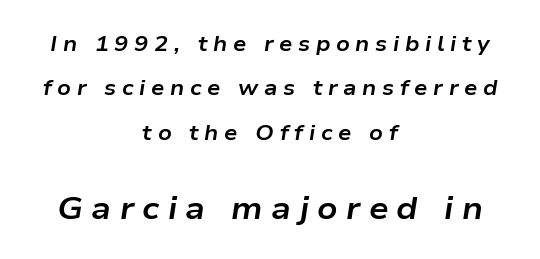
Q: Is the text bold? A: Yes.
Q: Is the text italic (slanted)? A: Yes, it leans right by about 9 degrees.
Q: Is the text underlined? A: No.
Q: How is the paragraph aligned? A: Centered.
Q: Is the spacing between letters normal or unusually wide? A: Unusually wide.
Q: Is the spacing between lines tight, normal or loose? A: Loose.
Q: Which block of text is set in a larger size, the first (top) or the second (bottom)? A: The second (bottom) one.
Q: Width (condensed, normal, or wide)? A: Wide.
Q: Stroke contrast? A: Low.
Q: x-height? A: Medium.
Q: Monospaced? A: No.
